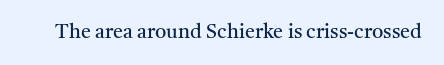
Posture: upright roman. Short note: letters normally spaced. The weight would be labelled regular, book, light, or lighter still. Lines of text with bare space underneath.
